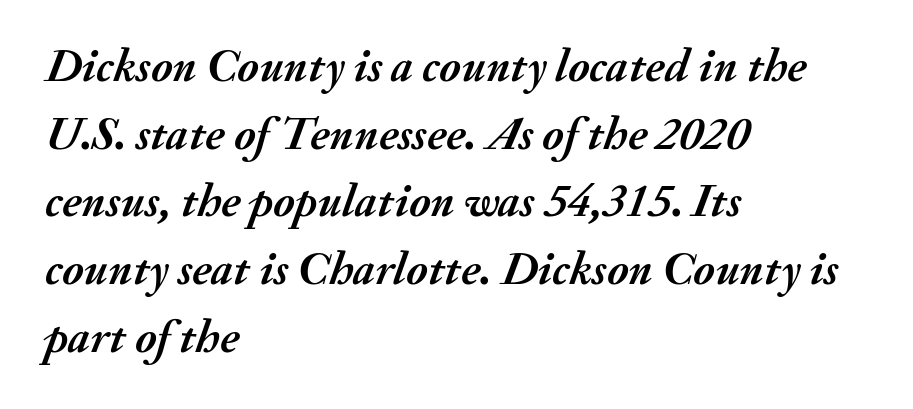
Q: Is the text bold? A: Yes.
Q: Is the text italic (slanted)? A: Yes, it leans right by about 20 degrees.
Q: Is the text underlined? A: No.
Q: How is the paragraph aligned? A: Left-aligned.
Q: Is the spacing between letters normal or unusually wide? A: Normal.
Q: Is the spacing between lines tight, normal or loose? A: Normal.
Q: Width (condensed, normal, or wide)? A: Normal.
Q: Stroke contrast? A: Medium.
Q: x-height? A: Small.
Q: Monospaced? A: No.
